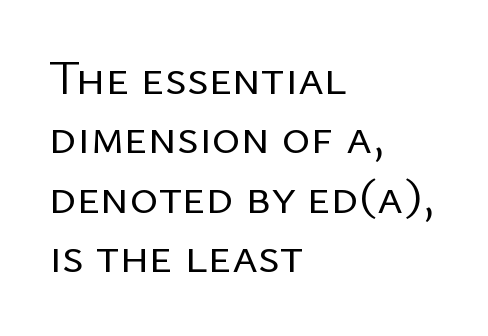
{"serif": "no", "italic": "no", "bold": "no", "weight": "regular", "width": "normal", "stroke_contrast": "low", "x_height": "medium", "monospaced": "no", "underline": "no", "align": "left", "line_spacing_ratio": 1.21, "letter_spacing": "normal", "letter_spacing_em": 0.0, "glyph_px": 49}
